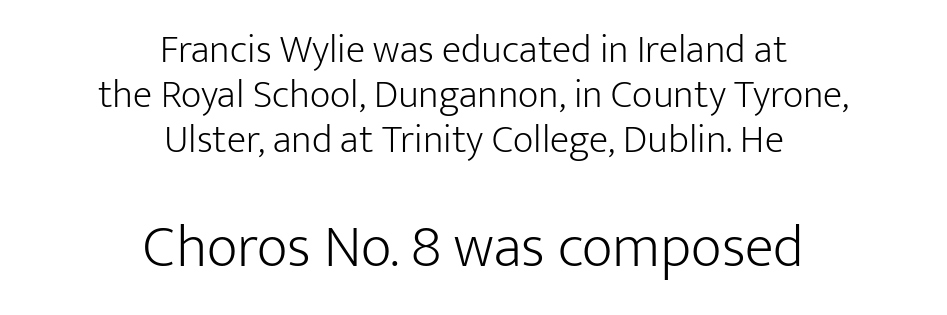
The image shows 60 px light sans-serif type, upright; set centered, tight line spacing (1.12x), normal letter spacing, not underlined; the second (bottom) block is 1.5x larger; low stroke contrast and a medium x-height.
